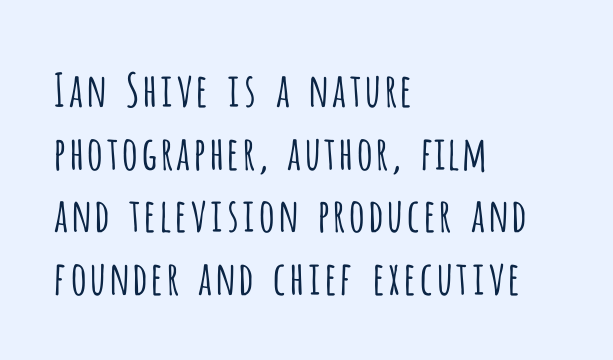
Q: Is the text bold? A: No.
Q: Is the text italic (slanted)? A: No, it is upright.
Q: Is the typeface a serif or a sans-serif typeface? A: Sans-serif.
Q: Is the text underlined? A: No.
Q: How is the paragraph aligned? A: Left-aligned.
Q: Is the spacing between letters normal or unusually wide? A: Normal.
Q: Is the spacing between lines tight, normal or loose? A: Normal.
Q: Width (condensed, normal, or wide)? A: Condensed.
Q: Stroke contrast? A: Low.
Q: x-height? A: Large.
Q: Monospaced? A: No.
